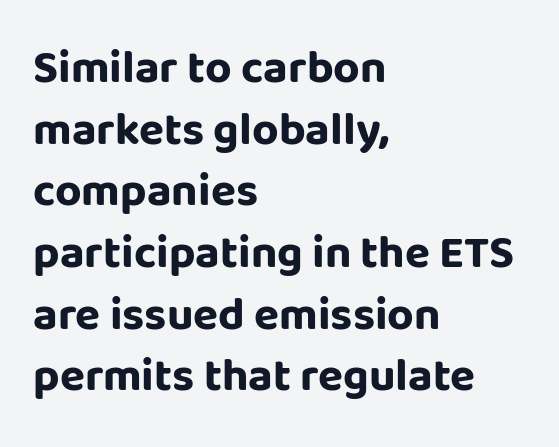
Leftover space on each line is placed entirely after the last word. The foot of each line stays bare and open. The font is running at its bold setting. This is roman type, the default non-slanted kind. Leading matches the norm, producing a regular column.
